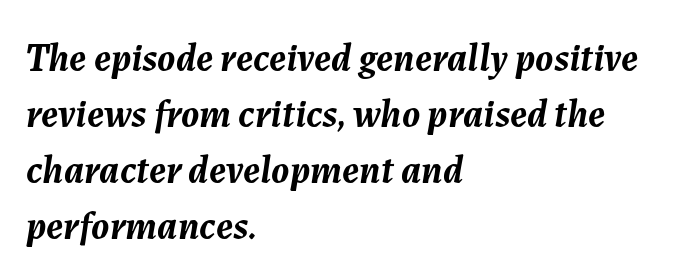
The image shows 39 px semibold type, italic (leaning right); set left-aligned, normal line spacing (1.44x), normal letter spacing, not underlined; medium stroke contrast and a medium x-height.
